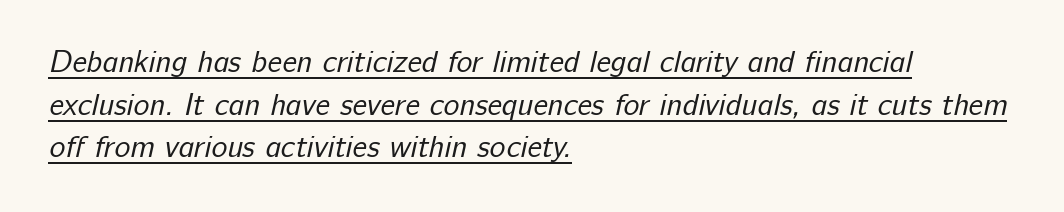
Stem width sits at or under what a default text font uses. One glance says typical: line gaps are just what's usual. The glyphs in this specimen are sans serif. The gaps between neighbouring characters are ordinary and unremarkable. Underline: present. Compared with a centered layout, this one pins lines to the left instead.
